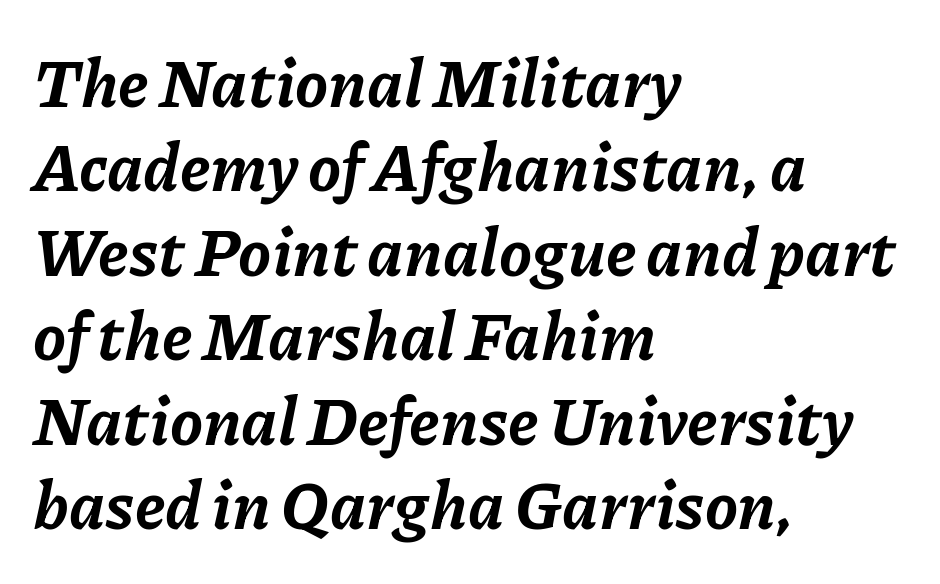
Q: Is the text bold? A: Yes.
Q: Is the text italic (slanted)? A: Yes, it leans right by about 11 degrees.
Q: Is the text underlined? A: No.
Q: How is the paragraph aligned? A: Left-aligned.
Q: Is the spacing between letters normal or unusually wide? A: Normal.
Q: Is the spacing between lines tight, normal or loose? A: Normal.
Q: Width (condensed, normal, or wide)? A: Normal.
Q: Stroke contrast? A: Low.
Q: x-height? A: Medium.
Q: Monospaced? A: No.
